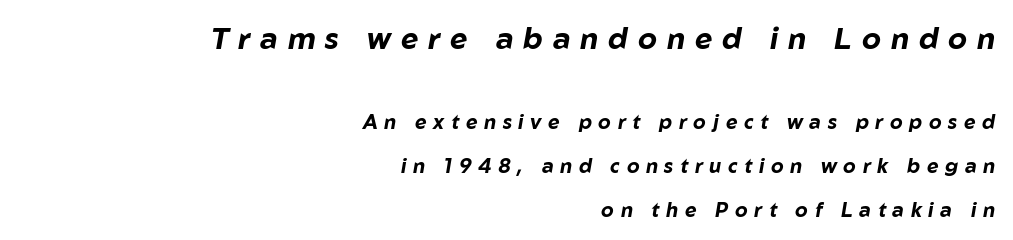
{"italic": "yes", "lean": "right", "slant_degrees": 10, "bold": "yes", "weight": "bold", "width": "normal", "stroke_contrast": "low", "x_height": "medium", "monospaced": "no", "underline": "no", "align": "right", "line_spacing": "loose", "line_spacing_ratio": 2.2, "letter_spacing": "wide", "letter_spacing_em": 0.33, "larger_block": "first", "size_ratio": 1.5, "glyph_px": 30}
